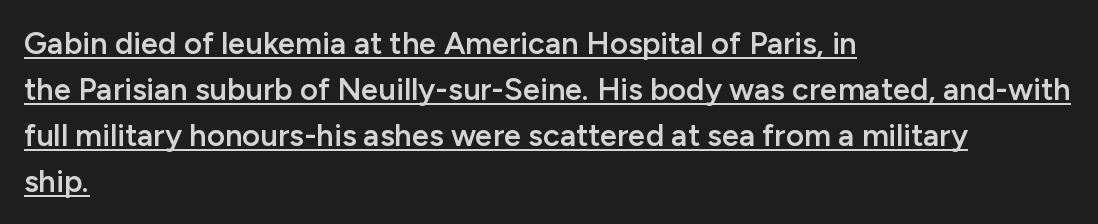
Leading matches the norm, producing a regular column. These lines are rendered in a variable-pitch font. This sample uses a sans-serif face. Rendered with straight, roman letterforms. If you drew a ruler down the left edge, every line would touch it.
